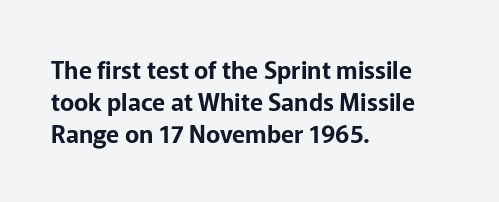
Just letters on the line, the space beneath them empty. Honestly, the row spacing looks completely unremarkable. No italicization has been applied; the sample stays upright. Teacher's note: observe the even left margin — that is flush-left alignment. Glyph-to-glyph distance matches everyday printed text.
